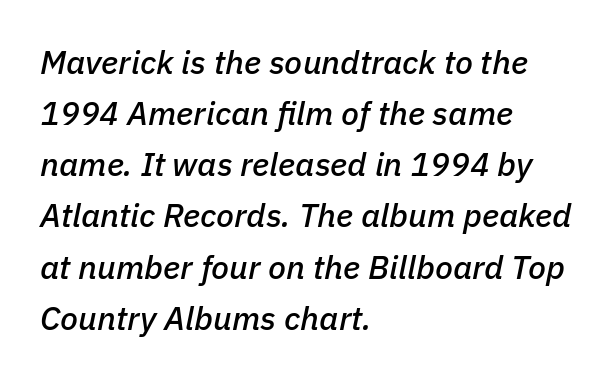
{"italic": "yes", "lean": "right", "slant_degrees": 11, "width": "normal", "stroke_contrast": "low", "x_height": "medium", "monospaced": "no", "underline": "no", "align": "left", "line_spacing": "normal", "line_spacing_ratio": 1.55, "letter_spacing": "normal", "letter_spacing_em": 0.0, "glyph_px": 33}
